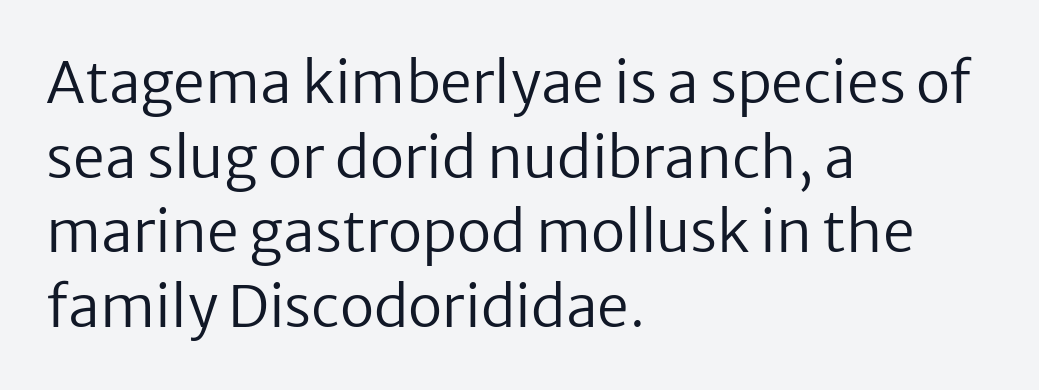
Q: Is the text bold? A: No.
Q: Is the text italic (slanted)? A: No, it is upright.
Q: Is the typeface a serif or a sans-serif typeface? A: Sans-serif.
Q: Is the text underlined? A: No.
Q: How is the paragraph aligned? A: Left-aligned.
Q: Is the spacing between letters normal or unusually wide? A: Normal.
Q: Is the spacing between lines tight, normal or loose? A: Normal.
Q: Width (condensed, normal, or wide)? A: Normal.
Q: Stroke contrast? A: Low.
Q: x-height? A: Medium.
Q: Monospaced? A: No.
